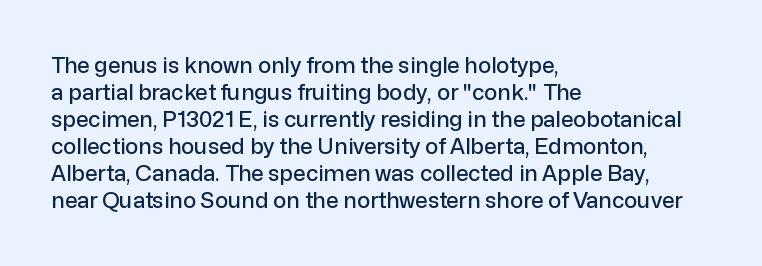
The horizontal fit of the characters is conventional and even. The typesetter chose a ragged-right arrangement here. Upright lettering throughout. The specimen omits any rule beneath the text block's lines.
